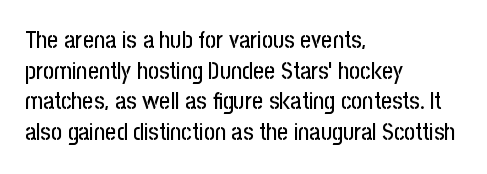
These lines stack with their left ends in a neat column. This sample uses plain, unmodified letter spacing. Rows of type keep a routine distance in the vertical direction. The glyphs are unaccompanied by any horizontal stroke below them. Vertical strokes here are truly vertical.
